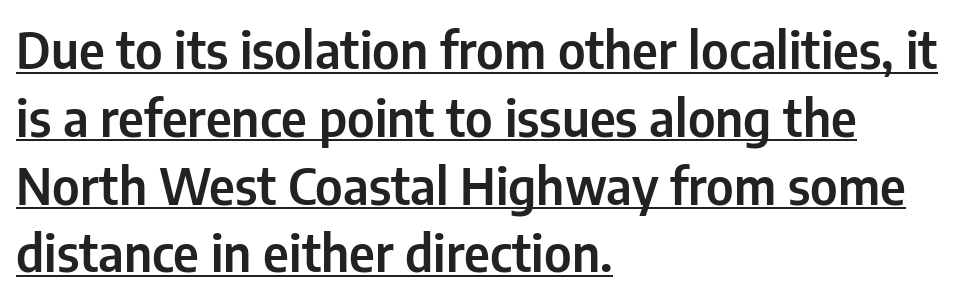
The lettering is marked with a stroke running underneath it. Is the letter spacing exaggerated? No — it looks like the ordinary default. When letters stand straight like this, we call the style roman or upright. Serif or sans? Sans — the stroke terminals are bare. The rendering uses natural spacing where letterforms have individual widths.
